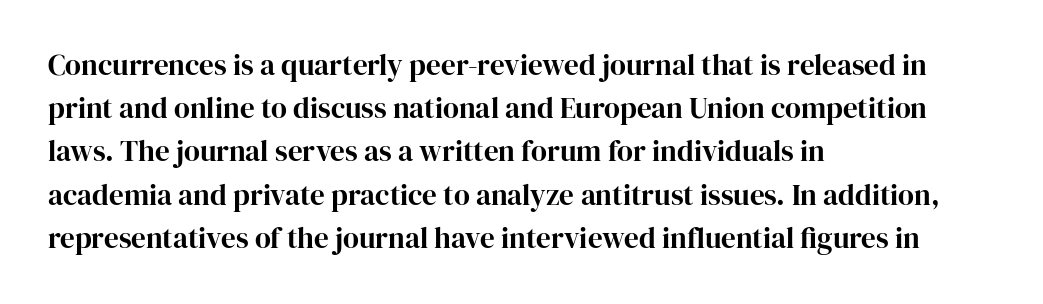
{"serif": "yes", "italic": "no", "width": "normal", "stroke_contrast": "high", "x_height": "medium", "monospaced": "no", "underline": "no", "align": "left", "line_spacing": "normal", "line_spacing_ratio": 1.49, "letter_spacing": "normal", "letter_spacing_em": 0.0, "glyph_px": 29}
